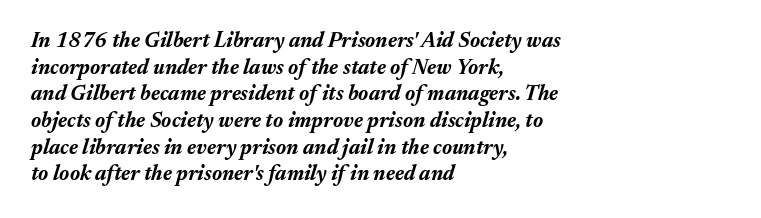
Q: Is the text bold? A: Yes.
Q: Is the text italic (slanted)? A: Yes, it leans right by about 17 degrees.
Q: Is the text underlined? A: No.
Q: How is the paragraph aligned? A: Left-aligned.
Q: Is the spacing between letters normal or unusually wide? A: Normal.
Q: Is the spacing between lines tight, normal or loose? A: Normal.
